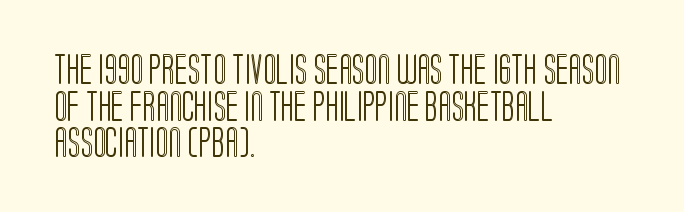
The image shows 30 px condensed type, upright; set left-aligned, line spacing 1.22x, normal letter spacing, not underlined; a large x-height.
